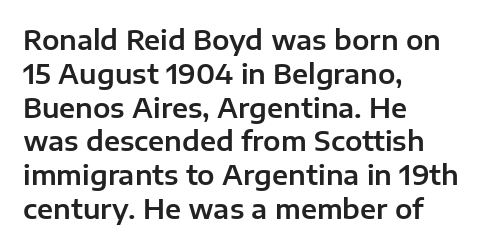
{"italic": "no", "underline": "no", "align": "left", "line_spacing": "normal", "line_spacing_ratio": 1.3, "letter_spacing": "normal", "letter_spacing_em": 0.0, "glyph_px": 26}
